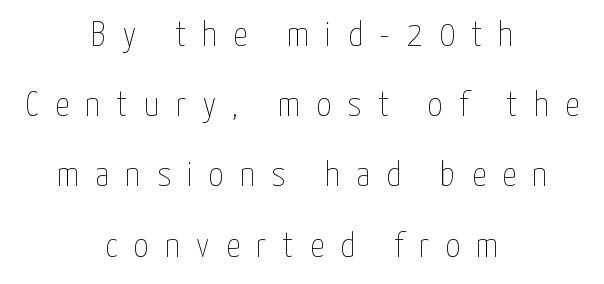
The image shows 36 px thin, condensed type, upright; set centered, loose line spacing (1.95x), unusually wide letter spacing (+0.45 em), not underlined; low stroke contrast and a medium x-height.
